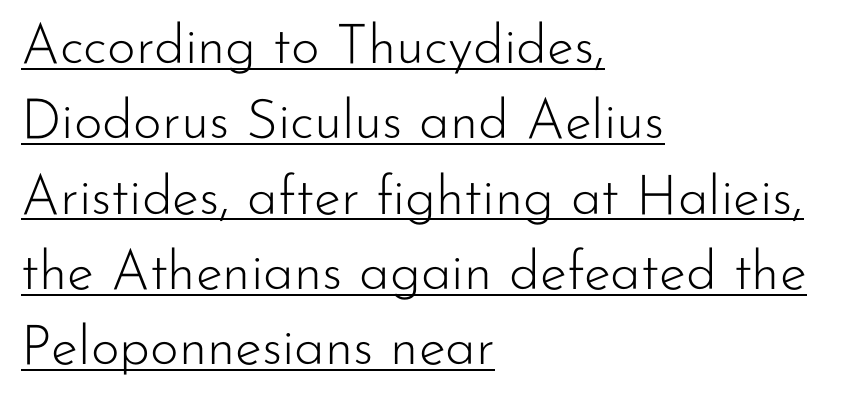
Q: Is the text bold? A: No.
Q: Is the text italic (slanted)? A: No, it is upright.
Q: Is the typeface a serif or a sans-serif typeface? A: Sans-serif.
Q: Is the text underlined? A: Yes.
Q: How is the paragraph aligned? A: Left-aligned.
Q: Is the spacing between letters normal or unusually wide? A: Normal.
Q: Is the spacing between lines tight, normal or loose? A: Normal.
Q: Width (condensed, normal, or wide)? A: Normal.
Q: Stroke contrast? A: Low.
Q: x-height? A: Small.
Q: Monospaced? A: No.
